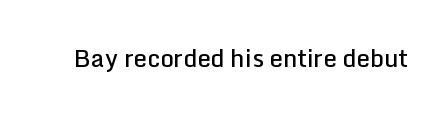
Q: Is the text bold? A: Semi-bold.
Q: Is the text italic (slanted)? A: No, it is upright.
Q: Is the text underlined? A: No.
Q: Is the spacing between letters normal or unusually wide? A: Normal.
